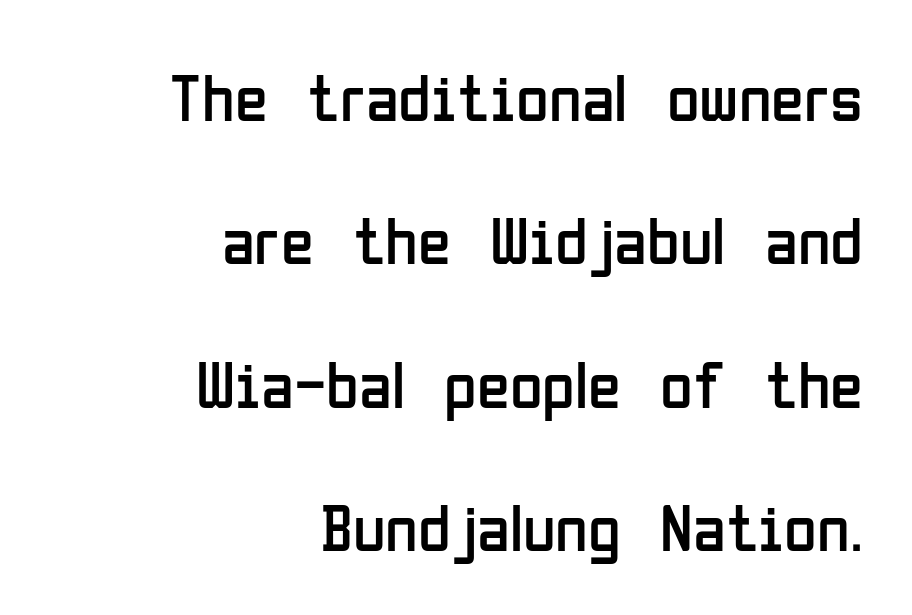
{"serif": "no", "italic": "no", "bold": "no", "weight": "regular", "width": "condensed", "stroke_contrast": "low", "x_height": "medium", "monospaced": "no", "underline": "no", "align": "right", "line_spacing": "loose", "line_spacing_ratio": 2.14, "letter_spacing": "normal", "letter_spacing_em": 0.0, "glyph_px": 67}
